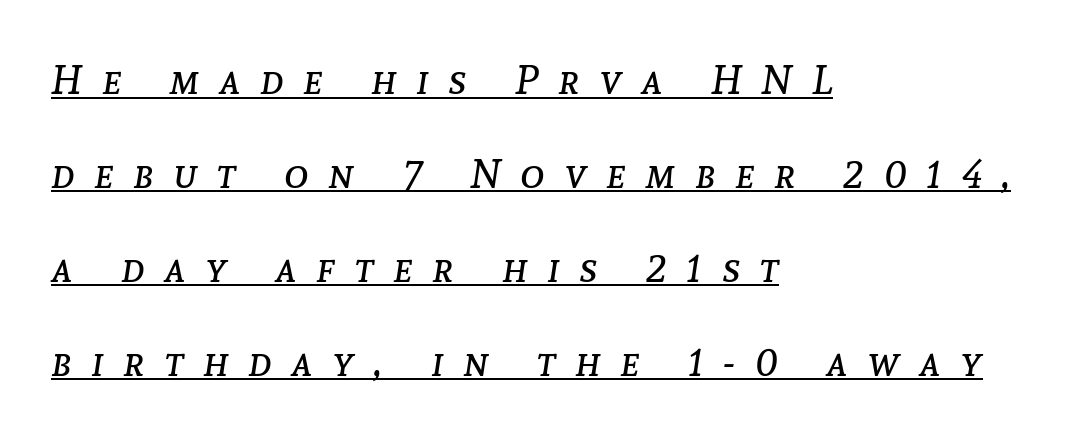
Q: Is the text bold? A: No.
Q: Is the text italic (slanted)? A: Yes, it leans right by about 8 degrees.
Q: Is the text underlined? A: Yes.
Q: How is the paragraph aligned? A: Left-aligned.
Q: Is the spacing between letters normal or unusually wide? A: Unusually wide.
Q: Is the spacing between lines tight, normal or loose? A: Loose.
Q: Width (condensed, normal, or wide)? A: Normal.
Q: Stroke contrast? A: Low.
Q: x-height? A: Medium.
Q: Monospaced? A: No.
